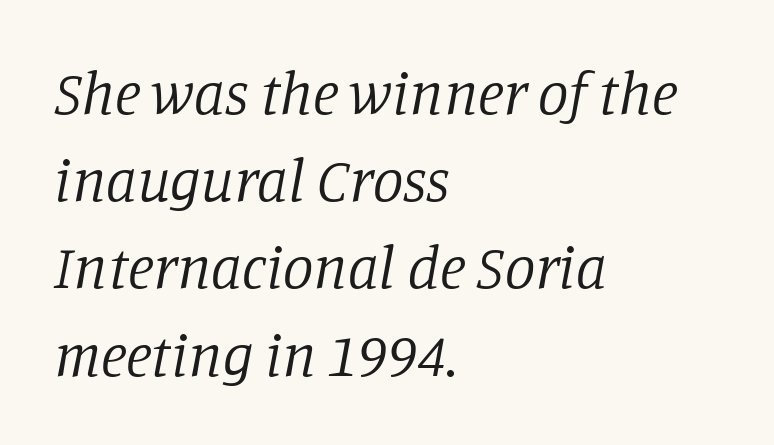
The image shows 61 px regular-weight serif type, italic (leaning right); set left-aligned, normal line spacing (1.43x), normal letter spacing, not underlined; low stroke contrast and a large x-height.
